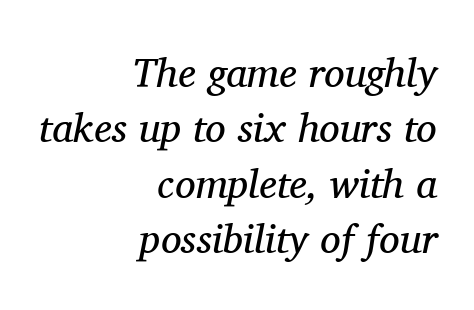
The image shows 41 px regular-weight serif type, italic (leaning right); set right-aligned, normal line spacing (1.35x), normal letter spacing, not underlined; medium stroke contrast and a medium x-height.
